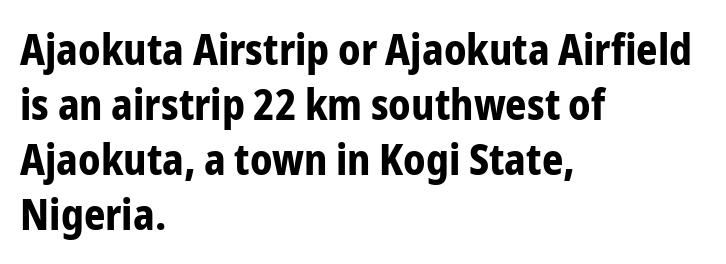
Italic? Not at all — the glyphs are vertical. Varying glyph widths throughout — classic text-font behaviour. Look at the stroke-to-counter ratio: heavy, a bold. This sample is left-justified, so line endings fall wherever the words run out.
